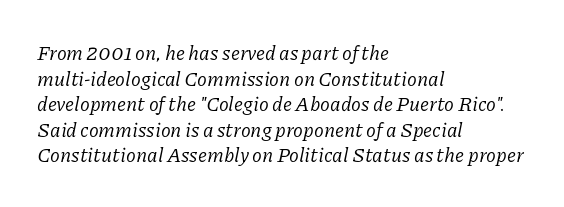
Q: Is the text bold? A: No.
Q: Is the text italic (slanted)? A: Yes, it leans right by about 11 degrees.
Q: Is the text underlined? A: No.
Q: How is the paragraph aligned? A: Left-aligned.
Q: Is the spacing between letters normal or unusually wide? A: Normal.
Q: Is the spacing between lines tight, normal or loose? A: Normal.
